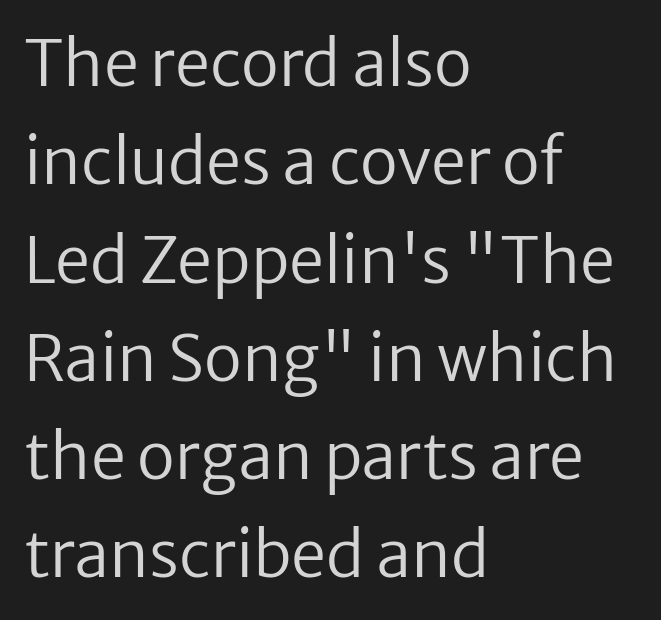
{"serif": "no", "italic": "no", "bold": "no", "weight": "regular", "width": "normal", "stroke_contrast": "low", "x_height": "medium", "monospaced": "no", "underline": "no", "align": "left", "line_spacing": "normal", "line_spacing_ratio": 1.56, "letter_spacing": "normal", "letter_spacing_em": 0.0, "glyph_px": 63}
